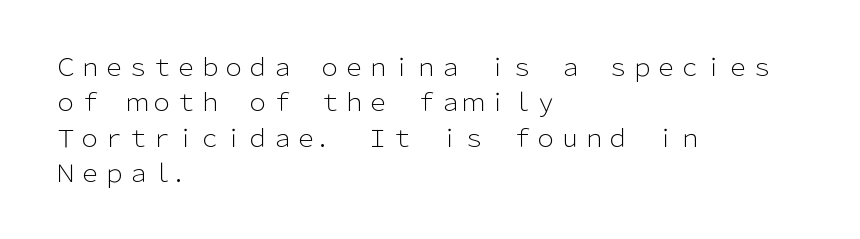
{"italic": "no", "bold": "no", "underline": "no", "align": "left", "line_spacing": "normal", "line_spacing_ratio": 1.47, "letter_spacing": "normal", "letter_spacing_em": 0.0, "glyph_px": 24}
